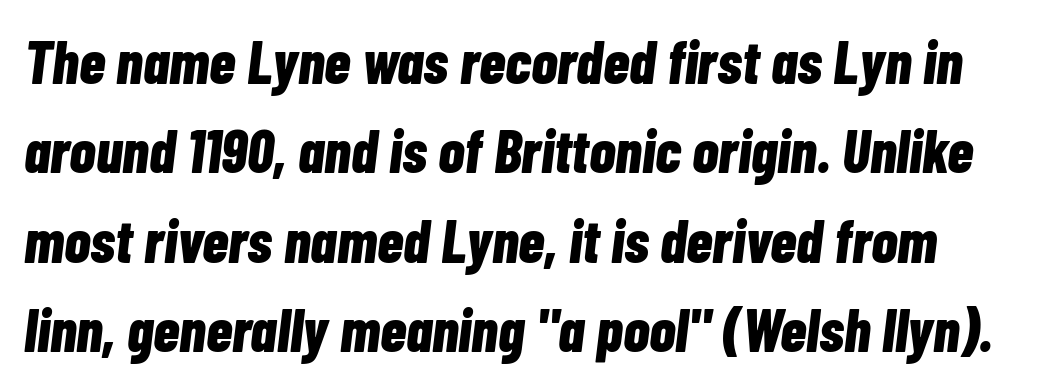
Q: Is the text bold? A: Yes.
Q: Is the text italic (slanted)? A: Yes, it leans right by about 7 degrees.
Q: Is the text underlined? A: No.
Q: How is the paragraph aligned? A: Left-aligned.
Q: Is the spacing between letters normal or unusually wide? A: Normal.
Q: Is the spacing between lines tight, normal or loose? A: Normal.
Q: Width (condensed, normal, or wide)? A: Condensed.
Q: Stroke contrast? A: Low.
Q: x-height? A: Medium.
Q: Monospaced? A: No.
